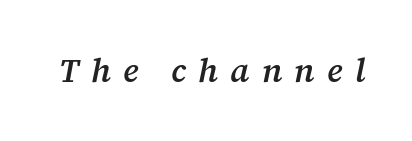
Q: Is the text bold? A: Semi-bold.
Q: Is the text italic (slanted)? A: Yes, it leans right by about 12 degrees.
Q: Is the typeface a serif or a sans-serif typeface? A: Serif.
Q: Is the text underlined? A: No.
Q: Is the spacing between letters normal or unusually wide? A: Unusually wide.
Q: Width (condensed, normal, or wide)? A: Normal.
Q: Stroke contrast? A: Medium.
Q: x-height? A: Medium.
Q: Monospaced? A: No.
